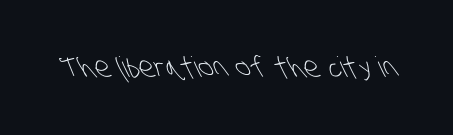
The image shows 28 px light, condensed sans-serif type; set normal letter spacing, not underlined; low stroke contrast and a large x-height.
